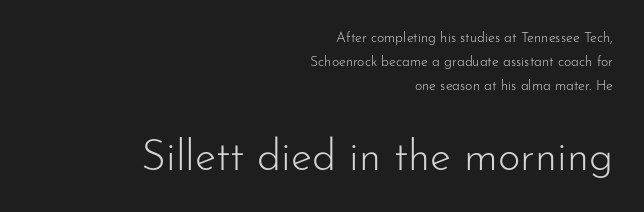
Q: Is the text bold? A: No.
Q: Is the text italic (slanted)? A: No, it is upright.
Q: Is the typeface a serif or a sans-serif typeface? A: Sans-serif.
Q: Is the text underlined? A: No.
Q: How is the paragraph aligned? A: Right-aligned.
Q: Is the spacing between letters normal or unusually wide? A: Normal.
Q: Is the spacing between lines tight, normal or loose? A: Normal.
Q: Which block of text is set in a larger size, the first (top) or the second (bottom)? A: The second (bottom) one.
Q: Width (condensed, normal, or wide)? A: Normal.
Q: Stroke contrast? A: Low.
Q: x-height? A: Small.
Q: Monospaced? A: No.
